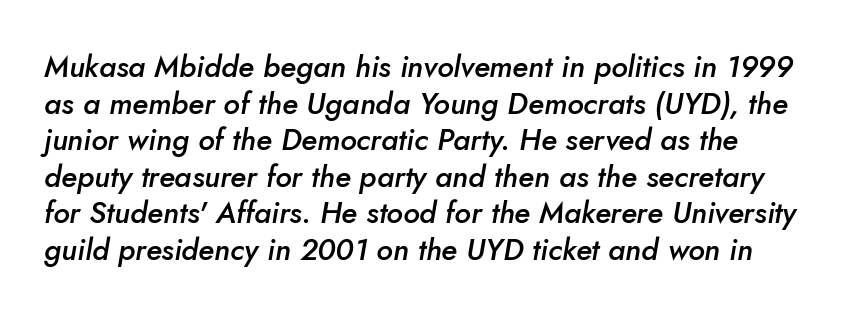
Q: Is the text bold? A: Semi-bold.
Q: Is the text italic (slanted)? A: Yes, it leans right by about 5 degrees.
Q: Is the text underlined? A: No.
Q: Is the spacing between letters normal or unusually wide? A: Normal.
Q: Width (condensed, normal, or wide)? A: Normal.
Q: Stroke contrast? A: Low.
Q: x-height? A: Small.
Q: Monospaced? A: No.
